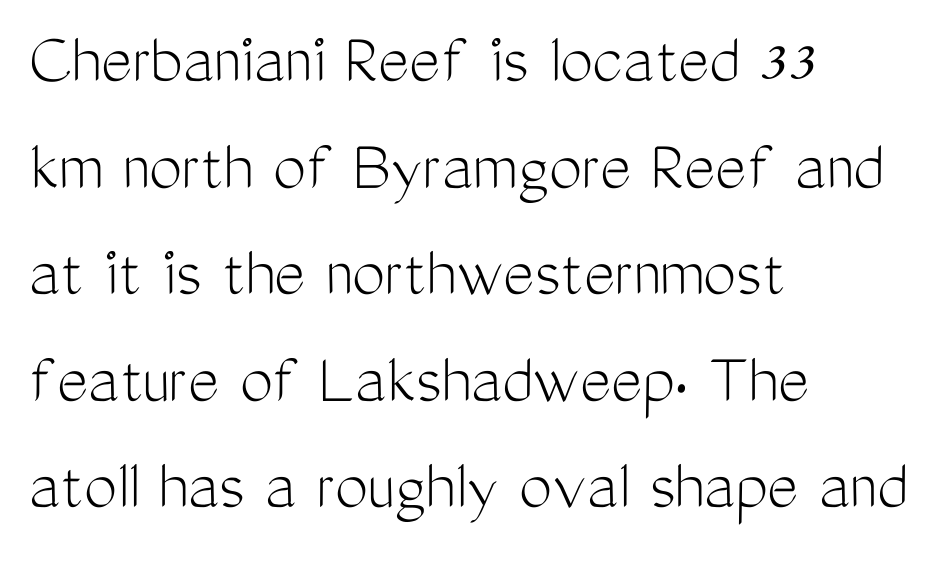
Q: Is the text bold? A: No.
Q: Is the text italic (slanted)? A: No, it is upright.
Q: Is the typeface a serif or a sans-serif typeface? A: Sans-serif.
Q: Is the text underlined? A: No.
Q: How is the paragraph aligned? A: Left-aligned.
Q: Is the spacing between letters normal or unusually wide? A: Normal.
Q: Is the spacing between lines tight, normal or loose? A: Normal.
Q: Width (condensed, normal, or wide)? A: Condensed.
Q: Stroke contrast? A: Medium.
Q: x-height? A: Medium.
Q: Monospaced? A: No.
